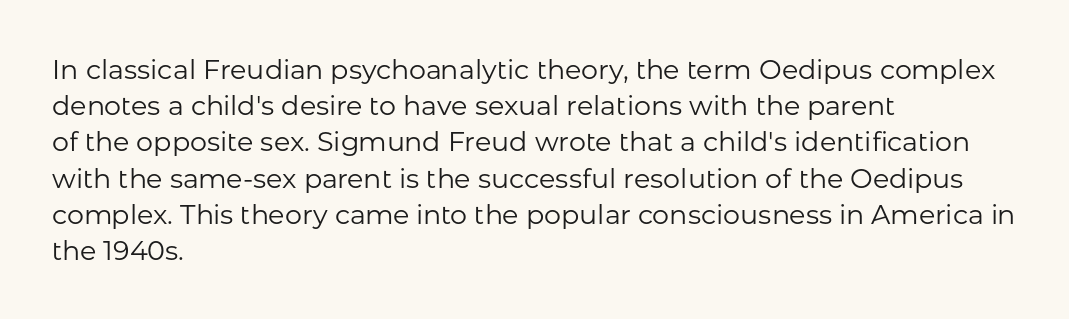
Q: Is the text bold? A: No.
Q: Is the text italic (slanted)? A: No, it is upright.
Q: Is the text underlined? A: No.
Q: How is the paragraph aligned? A: Left-aligned.
Q: Is the spacing between letters normal or unusually wide? A: Normal.
Q: Is the spacing between lines tight, normal or loose? A: Normal.
